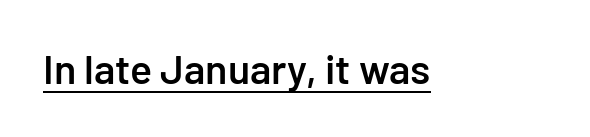
Q: Is the text bold? A: Semi-bold.
Q: Is the text italic (slanted)? A: No, it is upright.
Q: Is the typeface a serif or a sans-serif typeface? A: Sans-serif.
Q: Is the text underlined? A: Yes.
Q: Is the spacing between letters normal or unusually wide? A: Normal.
Q: Width (condensed, normal, or wide)? A: Normal.
Q: Stroke contrast? A: Low.
Q: x-height? A: Medium.
Q: Monospaced? A: No.
